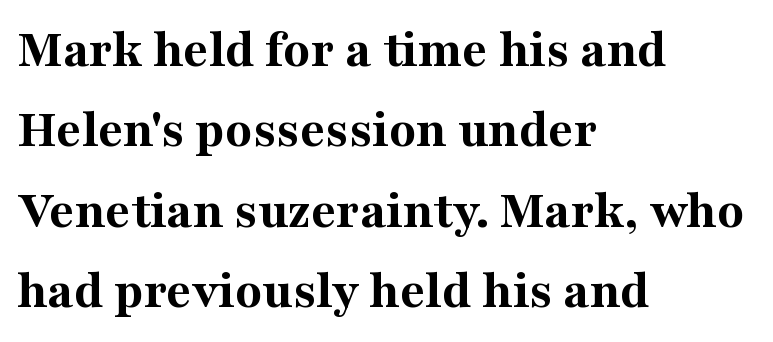
Q: Is the text bold? A: Yes.
Q: Is the text italic (slanted)? A: No, it is upright.
Q: Is the typeface a serif or a sans-serif typeface? A: Serif.
Q: Is the text underlined? A: No.
Q: How is the paragraph aligned? A: Left-aligned.
Q: Is the spacing between letters normal or unusually wide? A: Normal.
Q: Is the spacing between lines tight, normal or loose? A: Normal.
Q: Width (condensed, normal, or wide)? A: Normal.
Q: Stroke contrast? A: Medium.
Q: x-height? A: Medium.
Q: Monospaced? A: No.
